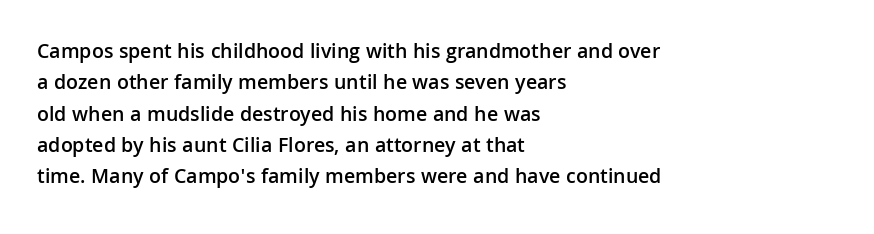
{"italic": "no", "bold": "semi", "underline": "no", "align": "left", "line_spacing": "normal", "line_spacing_ratio": 1.49, "letter_spacing": "normal", "letter_spacing_em": 0.0, "glyph_px": 21}
